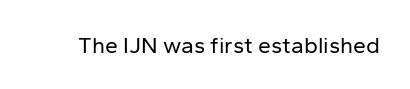
{"italic": "no", "bold": "no", "underline": "no", "letter_spacing": "normal", "letter_spacing_em": 0.0, "glyph_px": 23}
